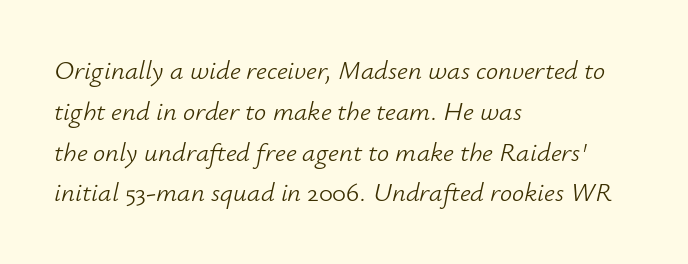
{"italic": "yes", "lean": "right", "slant_degrees": 12, "bold": "no", "underline": "no", "align": "left", "line_spacing": "normal", "line_spacing_ratio": 1.51, "letter_spacing": "normal", "letter_spacing_em": 0.0, "glyph_px": 27}
